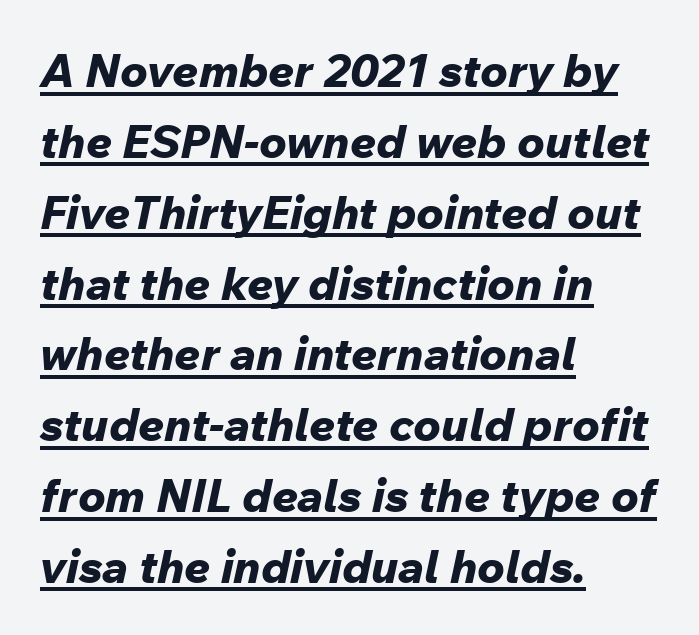
{"italic": "yes", "lean": "right", "slant_degrees": 12, "bold": "yes", "weight": "bold", "width": "normal", "stroke_contrast": "low", "x_height": "medium", "monospaced": "no", "underline": "yes", "align": "left", "line_spacing": "normal", "line_spacing_ratio": 1.54, "letter_spacing": "normal", "letter_spacing_em": 0.0, "glyph_px": 46}
